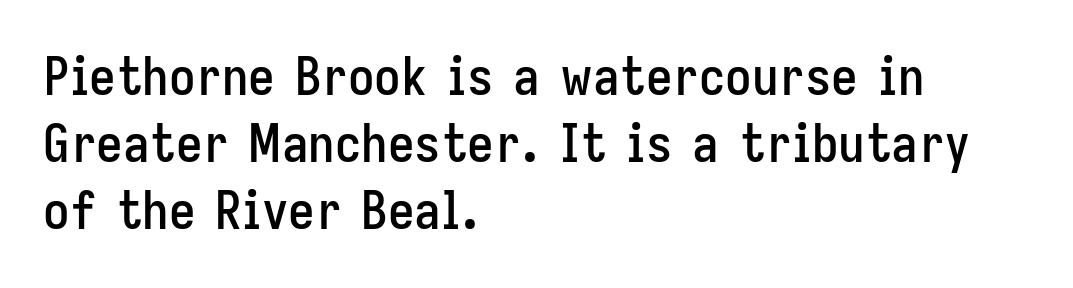
Does the leading feel generous? No, just average. In CSS terms this would be text-align: left. Varying glyph widths throughout — classic text-font behaviour. The rendering keeps characters at their native spacing. The glyphs in this specimen are sans serif. Every character sits straight up, as roman type does.
